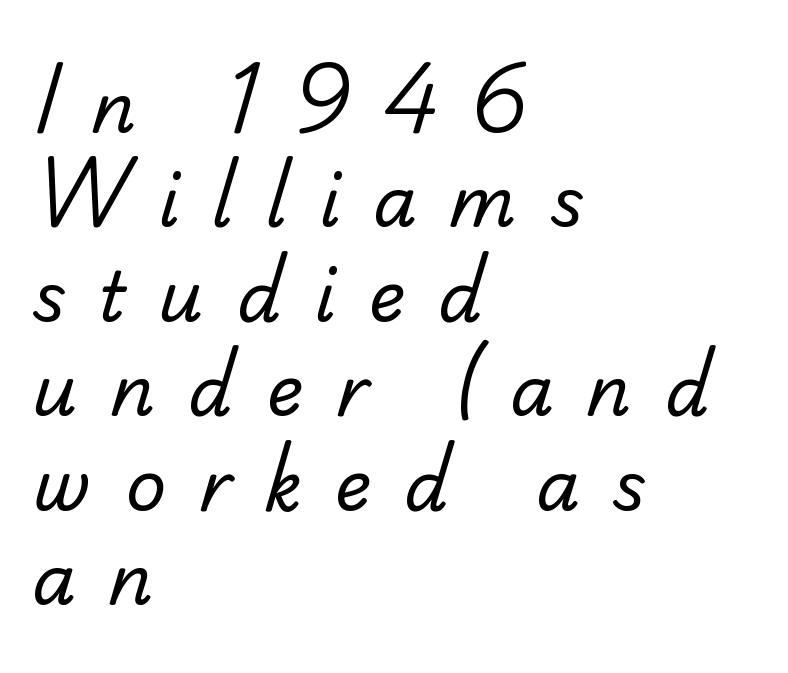
Letter spacing: wide. No chunkiness to these letters — they're not bold. The passage shown stacks its lines at a standard gap. Is this a fixed-width face? No — the glyphs have proportional, varying widths.
